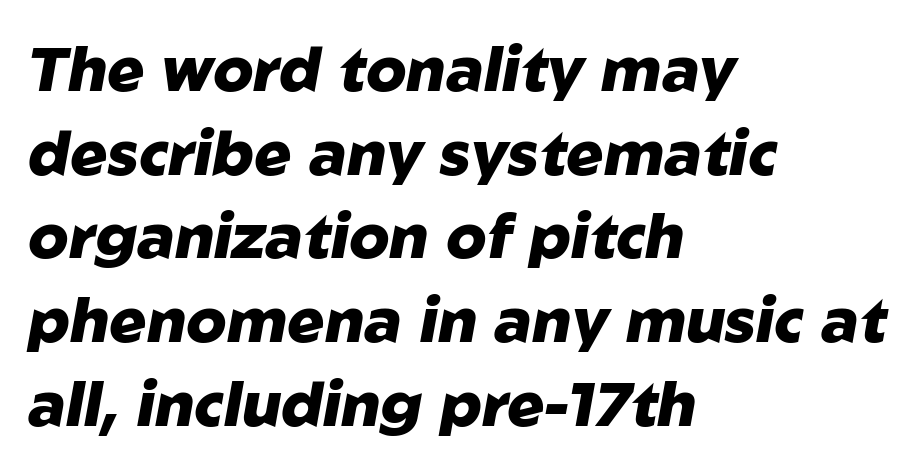
The image shows 62 px heavy type, italic (leaning right); set left-aligned, normal line spacing (1.35x), normal letter spacing, not underlined; low stroke contrast and a medium x-height.
